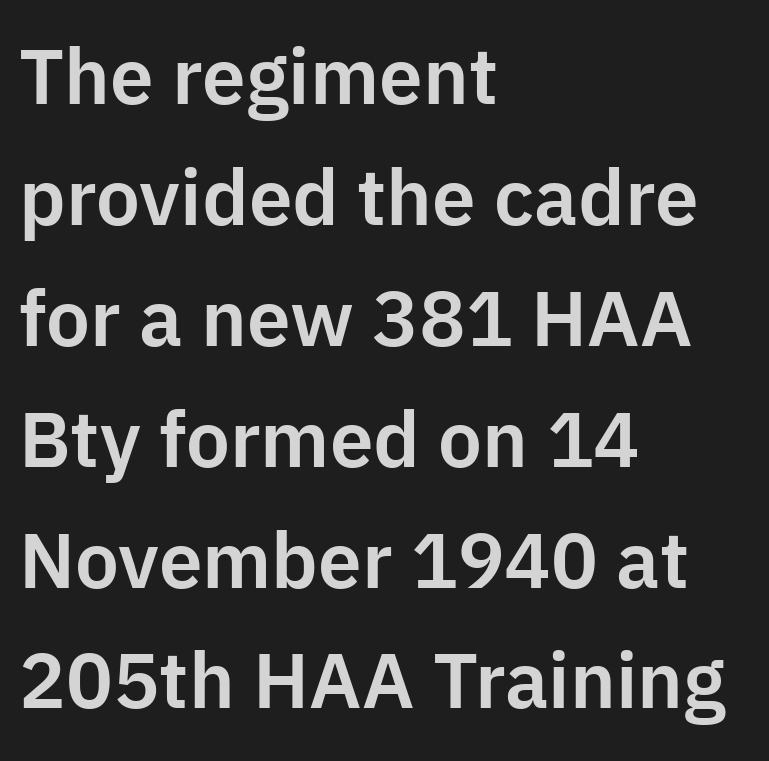
{"serif": "no", "italic": "no", "width": "normal", "stroke_contrast": "low", "x_height": "medium", "monospaced": "no", "underline": "no", "align": "left", "line_spacing": "normal", "line_spacing_ratio": 1.55, "letter_spacing": "normal", "letter_spacing_em": 0.0, "glyph_px": 78}
